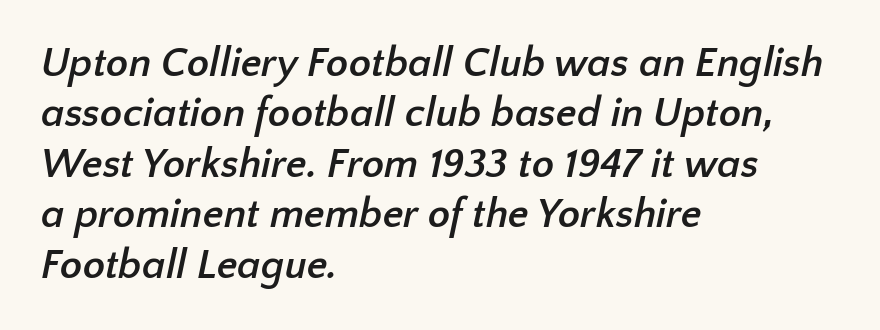
The image shows 41 px semibold sans-serif type; set left-aligned, line spacing 1.23x, normal letter spacing, not underlined; low stroke contrast and a medium x-height.
